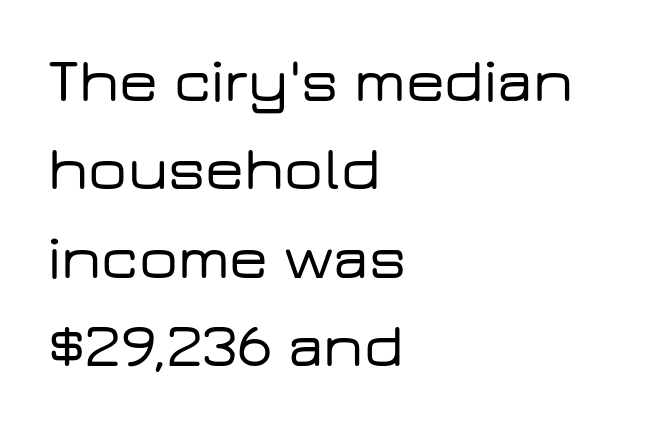
A typesetter would call this proportional, since set widths differ per character. Stroke terminals: plain, sans-serif. Summary of vertical rhythm: regular, with standard interline spacing. Horizontal alignment here is leftward, the default for most running prose.
